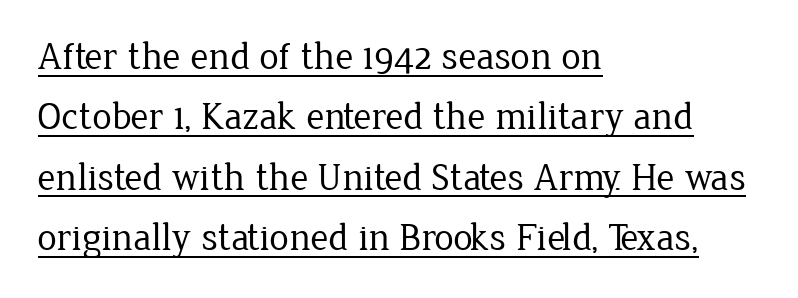
The image shows 39 px regular-weight serif type, upright; set left-aligned, normal line spacing (1.55x), normal letter spacing, underlined; low stroke contrast and a medium x-height.
